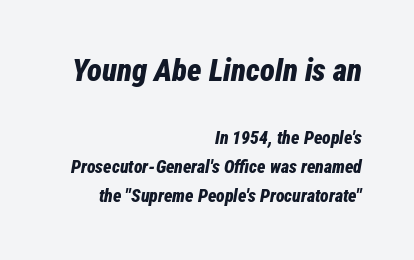
Q: Is the text bold? A: Yes.
Q: Is the text italic (slanted)? A: Yes, it leans right by about 12 degrees.
Q: Is the text underlined? A: No.
Q: How is the paragraph aligned? A: Right-aligned.
Q: Is the spacing between letters normal or unusually wide? A: Normal.
Q: Is the spacing between lines tight, normal or loose? A: Normal.
Q: Which block of text is set in a larger size, the first (top) or the second (bottom)? A: The first (top) one.
Q: Width (condensed, normal, or wide)? A: Condensed.
Q: Stroke contrast? A: Low.
Q: x-height? A: Medium.
Q: Monospaced? A: No.
